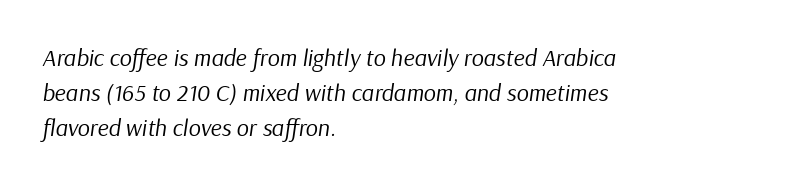
Q: Is the text bold? A: No.
Q: Is the text italic (slanted)? A: Yes, it leans right by about 9 degrees.
Q: Is the text underlined? A: No.
Q: How is the paragraph aligned? A: Left-aligned.
Q: Is the spacing between letters normal or unusually wide? A: Normal.
Q: Is the spacing between lines tight, normal or loose? A: Normal.
